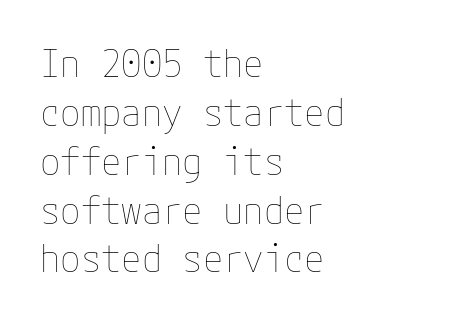
Each word holds together tightly as a unit, with standard inter-letter gaps. The lines sit at an ordinary, default distance from one another. Notice how the stems are strictly vertical — no italics here. Descenders hang freely into open space. Counters stay open thanks to moderate or lighter strokes.
